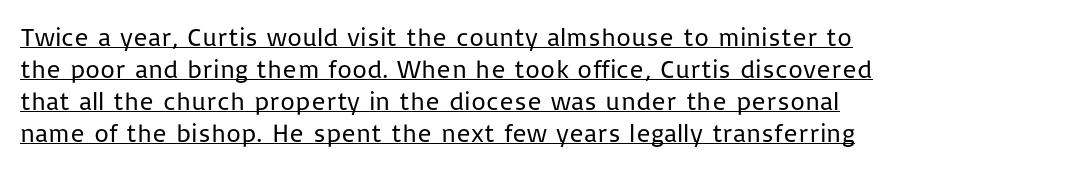
The specimen includes a rule beneath the text block's lines. Horizontally, the lines are justified to the leading edge only. How are the letters spaced? Ordinarily, with no added tracking. Letters have the restrained weight of plain body copy at most.
